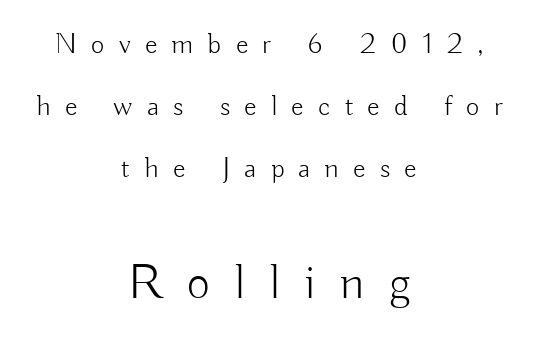
A bare baseline throughout the passage. Whoever set this made the second block the dominant, larger element. Rows of type keep a wide berth in the vertical direction. Centered paragraph, ragged on both sides. The passage shown is typed in a proportional face where columns would drift. Posture: straight, roman, zero tilt.
